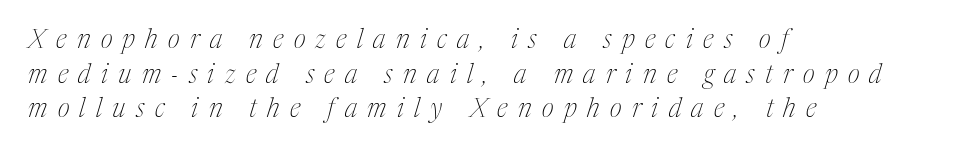
Q: Is the text bold? A: No.
Q: Is the text italic (slanted)? A: Yes, it leans right by about 17 degrees.
Q: Is the text underlined? A: No.
Q: How is the paragraph aligned? A: Left-aligned.
Q: Is the spacing between letters normal or unusually wide? A: Unusually wide.
Q: Is the spacing between lines tight, normal or loose? A: Normal.
